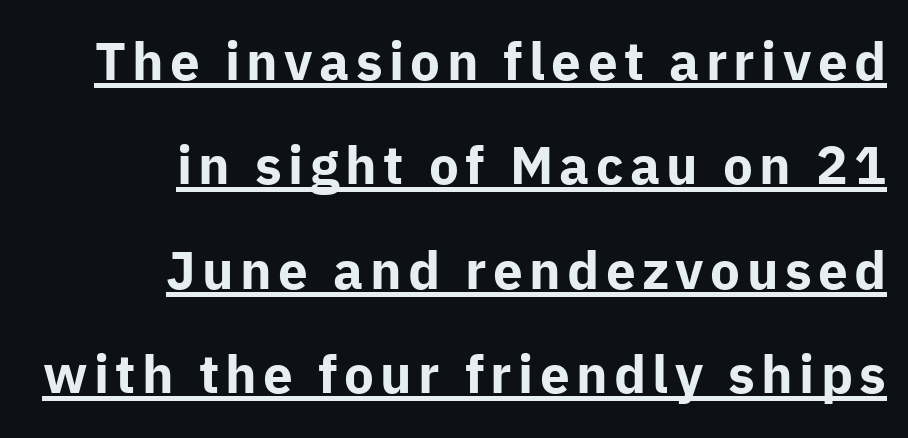
{"serif": "no", "italic": "no", "bold": "yes", "weight": "bold", "width": "normal", "stroke_contrast": "low", "x_height": "medium", "monospaced": "no", "underline": "yes", "align": "right", "line_spacing": "loose", "line_spacing_ratio": 1.97, "glyph_px": 53}
